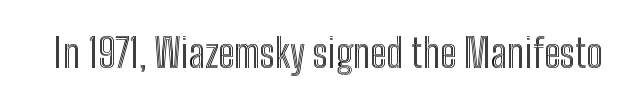
Q: Is the text italic (slanted)? A: No, it is upright.
Q: Is the text underlined? A: No.
Q: Is the spacing between letters normal or unusually wide? A: Normal.
Q: Width (condensed, normal, or wide)? A: Condensed.
Q: x-height? A: Medium.
Q: Monospaced? A: No.
